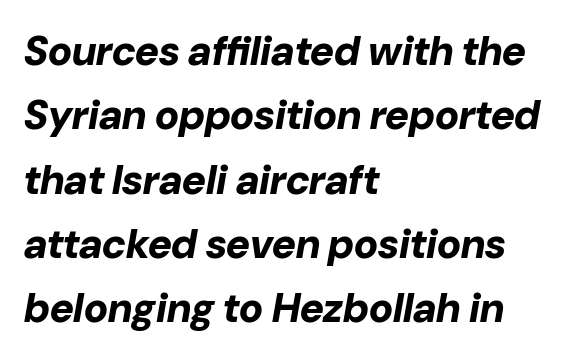
The image shows 41 px bold type, italic (leaning right); set left-aligned, normal line spacing (1.57x), normal letter spacing, not underlined; low stroke contrast and a medium x-height.
